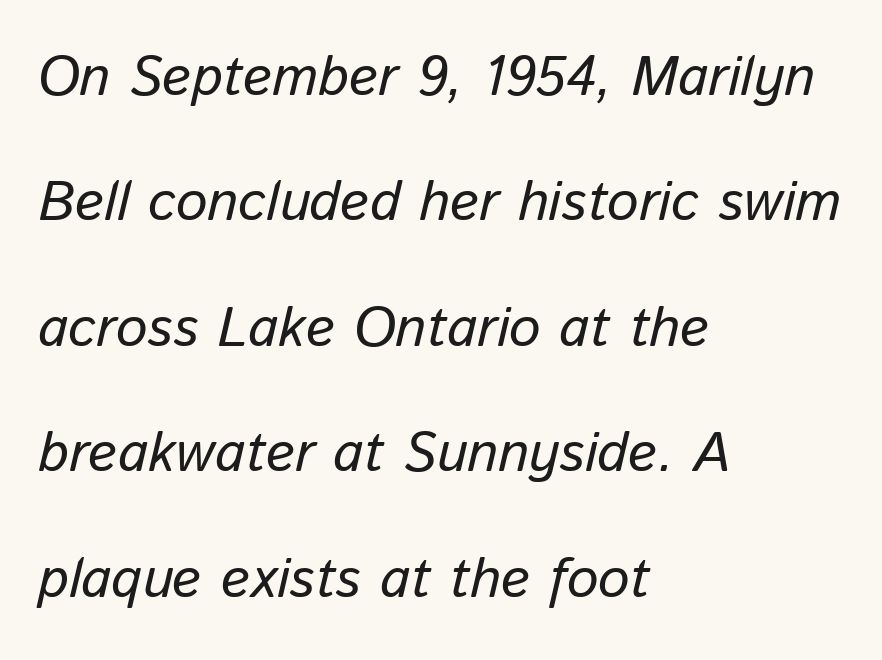
The image shows 56 px regular-weight type, italic (leaning right); set left-aligned, loose line spacing (2.24x), normal letter spacing, not underlined; low stroke contrast and a medium x-height.
